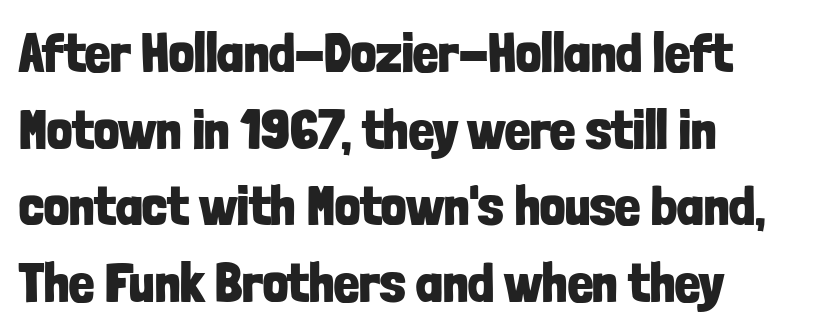
A dark, heavy texture on the line: the type is bold. These lines stack with their left ends in a neat column. Tracking value appears to be zero — textbook default spacing. The face used here is proportionally spaced, like ordinary book or web type. Rule under the text: the space is simply empty.
